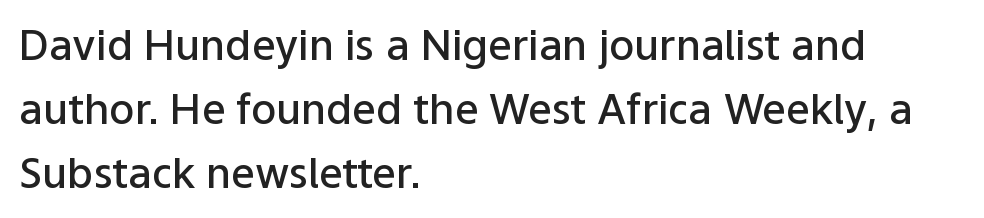
The passage shown stacks its lines at a standard gap. Nope, no serifs anywhere on these letters. Spacing verdict: proportional, widths tailored to each character. Caption: standard tracking, unaltered.
